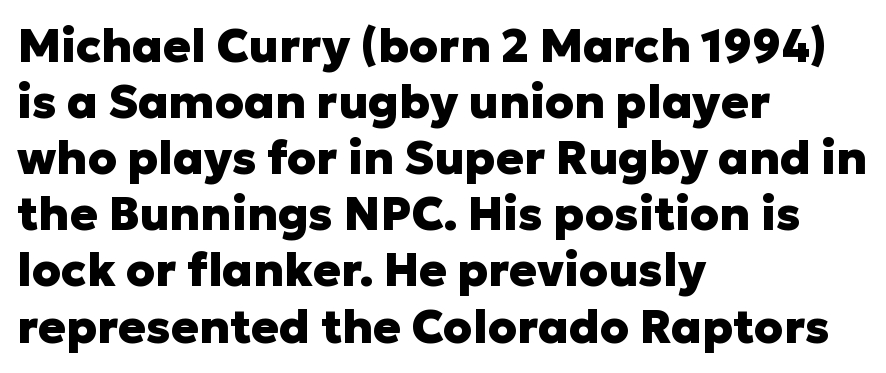
The image shows 46 px heavy sans-serif type, upright; set left-aligned, line spacing 1.22x, normal letter spacing, not underlined; low stroke contrast and a medium x-height.
